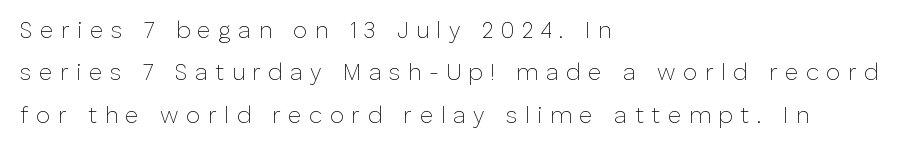
The image shows 23 px text type, upright; set left-aligned, line spacing 1.84x, unusually wide letter spacing (+0.33 em), not underlined.
